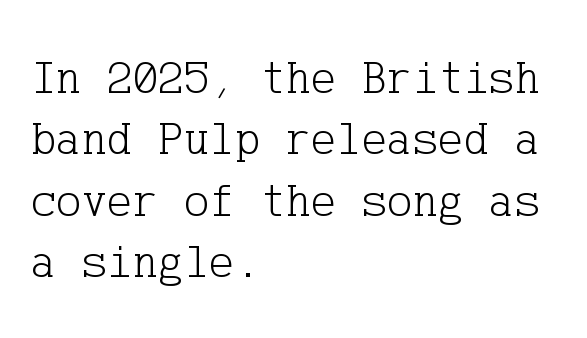
The image shows 48 px light serif type, upright; set left-aligned, normal line spacing (1.28x), normal letter spacing, not underlined; low stroke contrast and a medium x-height.
